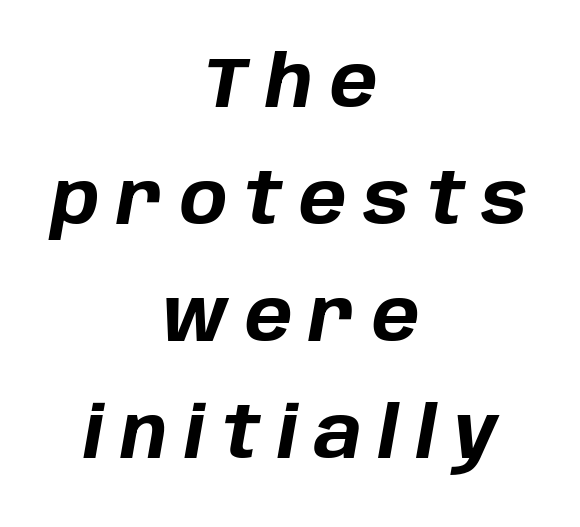
The image shows 71 px bold type, italic (leaning right); set centered, normal line spacing (1.65x), unusually wide letter spacing (+0.24 em), not underlined; low stroke contrast and a large x-height.
